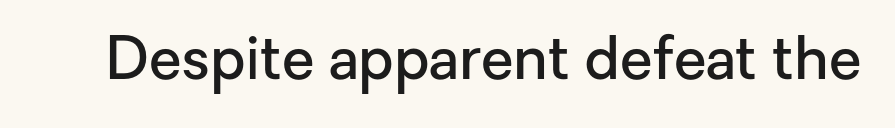
{"serif": "no", "italic": "no", "bold": "semi", "weight": "semibold", "width": "normal", "stroke_contrast": "low", "x_height": "medium", "monospaced": "no", "underline": "no", "letter_spacing": "normal", "letter_spacing_em": 0.0, "glyph_px": 59}
